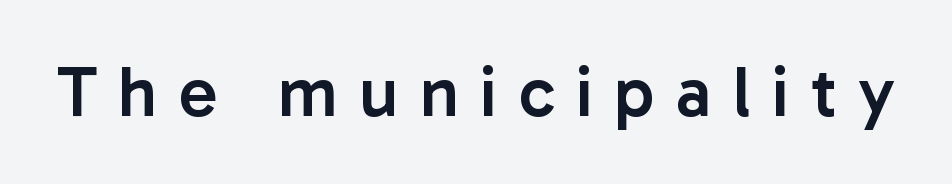
Q: Is the text bold? A: Semi-bold.
Q: Is the text italic (slanted)? A: No, it is upright.
Q: Is the typeface a serif or a sans-serif typeface? A: Sans-serif.
Q: Is the text underlined? A: No.
Q: Is the spacing between letters normal or unusually wide? A: Unusually wide.
Q: Width (condensed, normal, or wide)? A: Normal.
Q: Stroke contrast? A: Low.
Q: x-height? A: Medium.
Q: Monospaced? A: No.
